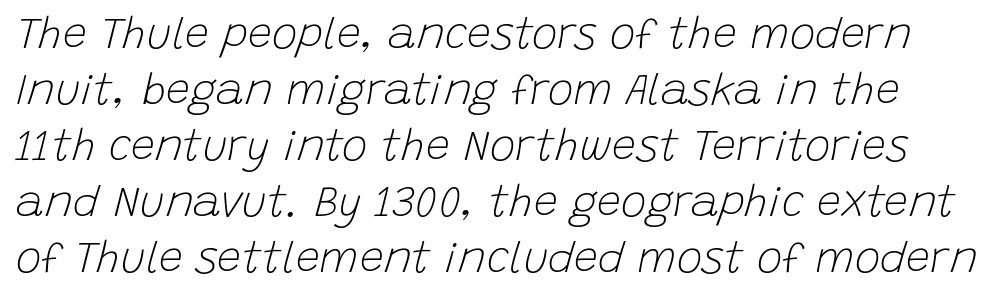
No letter is thick-stroked: the sample isn't bold. The rows are spaced the way most documents space them. You could not count columns in this text — the font is proportionally spaced. Each word holds together tightly as a unit, with standard inter-letter gaps.
